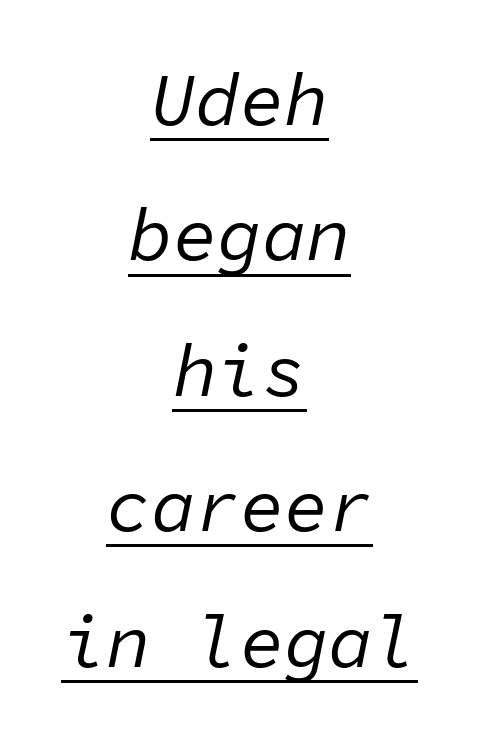
The image shows 74 px regular-weight type, italic (leaning right), monospaced; set centered, line spacing 1.83x, normal letter spacing, underlined; low stroke contrast and a medium x-height.
